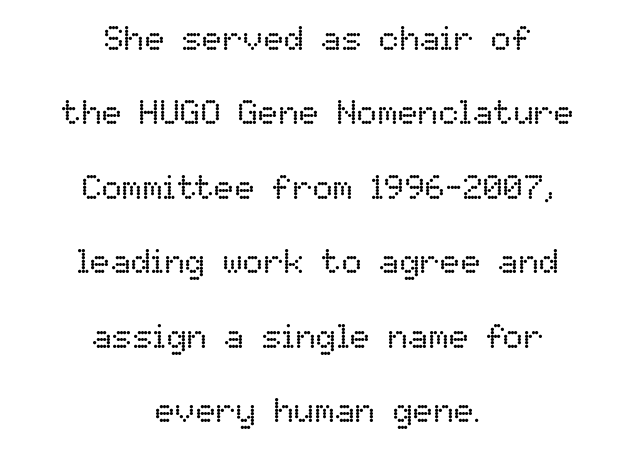
Q: Is the text bold? A: No.
Q: Is the text italic (slanted)? A: No, it is upright.
Q: Is the text underlined? A: No.
Q: How is the paragraph aligned? A: Centered.
Q: Is the spacing between letters normal or unusually wide? A: Normal.
Q: Is the spacing between lines tight, normal or loose? A: Loose.
Q: Width (condensed, normal, or wide)? A: Normal.
Q: Stroke contrast? A: Low.
Q: x-height? A: Medium.
Q: Monospaced? A: No.
